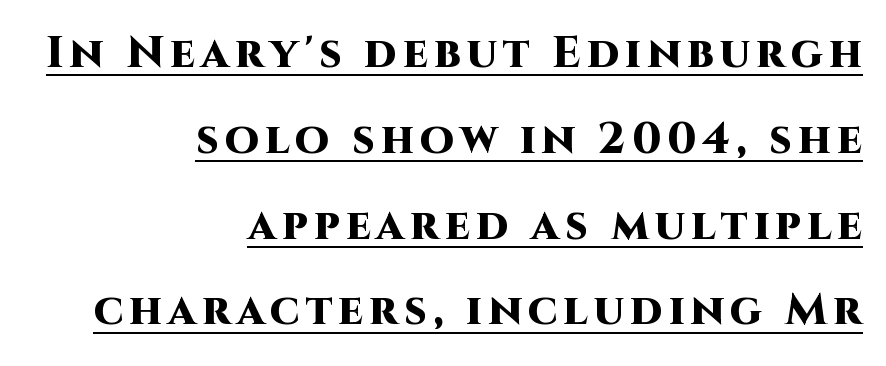
{"serif": "no", "italic": "no", "bold": "yes", "weight": "heavy", "width": "normal", "stroke_contrast": "high", "x_height": "large", "monospaced": "no", "underline": "yes", "align": "right", "line_spacing": "loose", "line_spacing_ratio": 1.95, "glyph_px": 44}
